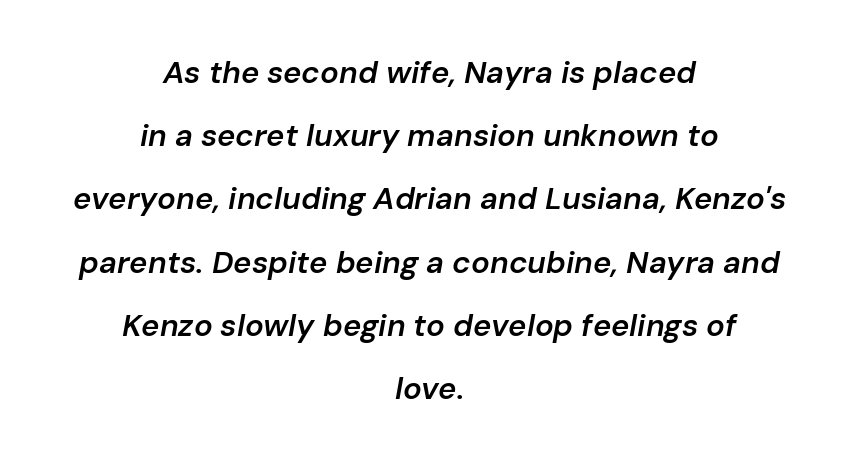
{"italic": "yes", "lean": "right", "slant_degrees": 10, "bold": "semi", "weight": "semibold", "width": "normal", "stroke_contrast": "low", "x_height": "medium", "monospaced": "no", "underline": "no", "align": "center", "line_spacing": "loose", "line_spacing_ratio": 2.04, "letter_spacing": "normal", "letter_spacing_em": 0.0, "glyph_px": 31}
